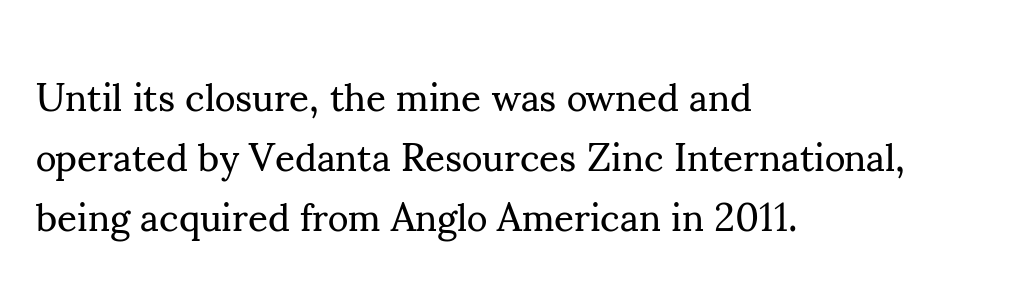
{"serif": "yes", "italic": "no", "bold": "no", "weight": "regular", "width": "normal", "stroke_contrast": "medium", "x_height": "small", "monospaced": "no", "underline": "no", "align": "left", "line_spacing": "normal", "line_spacing_ratio": 1.54, "letter_spacing": "normal", "letter_spacing_em": 0.0, "glyph_px": 39}
